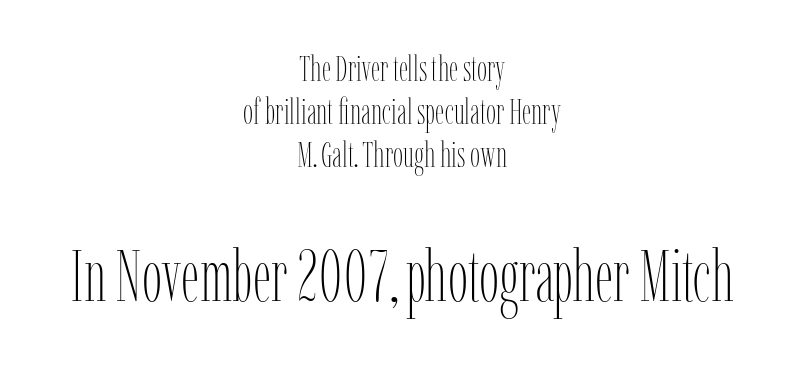
Varying glyph widths throughout — classic text-font behaviour. The font's upright variant was chosen for this text. The font is comparable to plain body text, perhaps lighter. There is no visible air inserted between adjacent glyphs. A student would notice the bottom passage is typeset larger than what precedes it.
